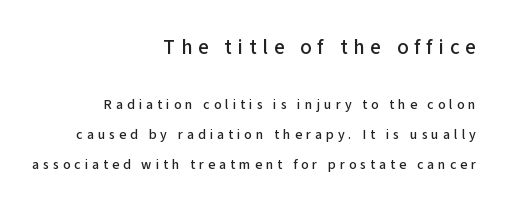
{"italic": "no", "underline": "no", "align": "right", "line_spacing": "loose", "line_spacing_ratio": 2.14, "letter_spacing": "wide", "letter_spacing_em": 0.28, "larger_block": "first", "size_ratio": 1.5, "glyph_px": 21}
